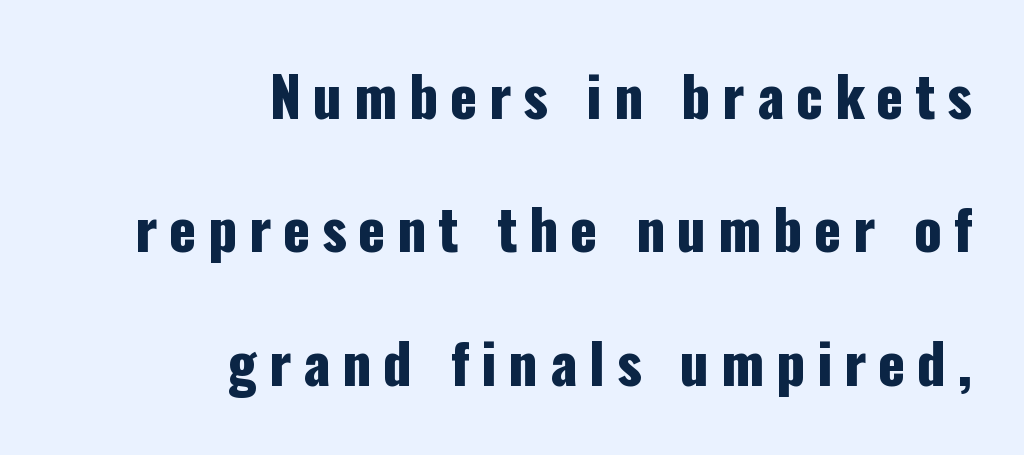
Q: Is the text italic (slanted)? A: No, it is upright.
Q: Is the typeface a serif or a sans-serif typeface? A: Sans-serif.
Q: Is the text underlined? A: No.
Q: How is the paragraph aligned? A: Right-aligned.
Q: Is the spacing between letters normal or unusually wide? A: Unusually wide.
Q: Is the spacing between lines tight, normal or loose? A: Loose.
Q: Width (condensed, normal, or wide)? A: Condensed.
Q: Stroke contrast? A: Low.
Q: x-height? A: Medium.
Q: Monospaced? A: No.
